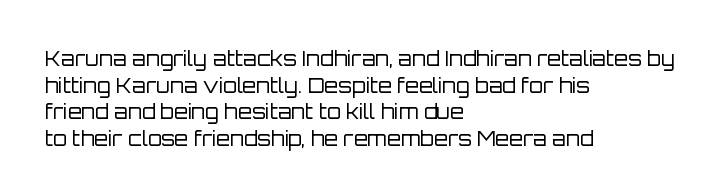
The image shows 20 px text type, upright; set left-aligned, normal line spacing (1.33x), normal letter spacing, not underlined.
